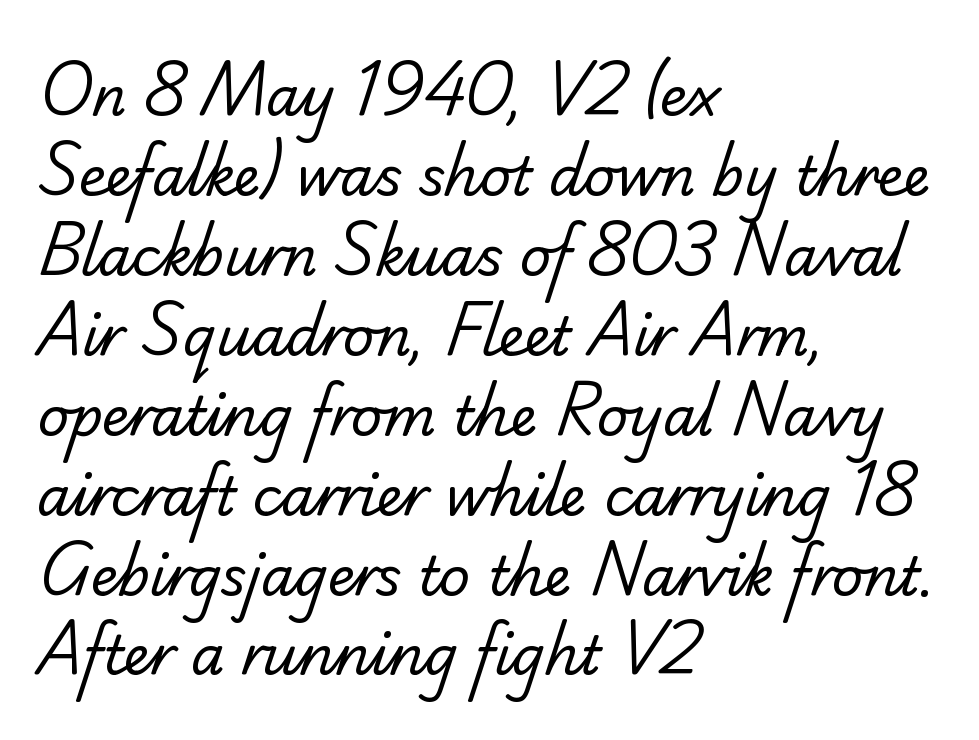
Q: Is the text bold? A: No.
Q: Is the typeface a serif or a sans-serif typeface? A: Serif.
Q: Is the text underlined? A: No.
Q: How is the paragraph aligned? A: Left-aligned.
Q: Is the spacing between letters normal or unusually wide? A: Normal.
Q: Is the spacing between lines tight, normal or loose? A: Normal.
Q: Width (condensed, normal, or wide)? A: Normal.
Q: Stroke contrast? A: Low.
Q: x-height? A: Small.
Q: Monospaced? A: No.
